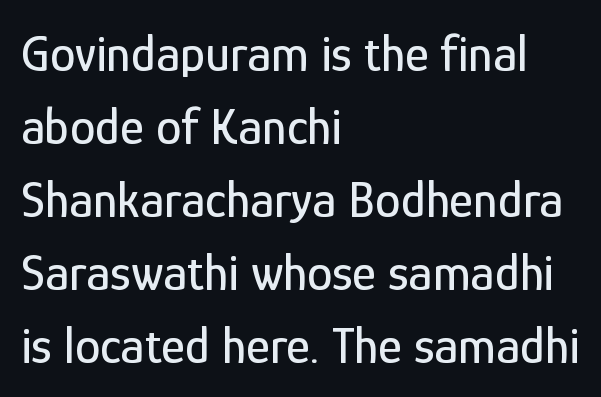
The image shows 51 px condensed sans-serif type, upright; set left-aligned, normal line spacing (1.43x), normal letter spacing, not underlined; low stroke contrast and a medium x-height.
